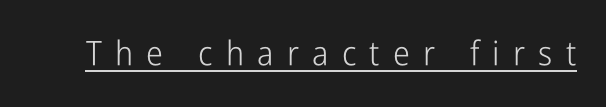
{"serif": "no", "italic": "no", "bold": "no", "weight": "light", "width": "condensed", "stroke_contrast": "low", "x_height": "medium", "monospaced": "no", "underline": "yes", "letter_spacing": "wide", "letter_spacing_em": 0.39, "glyph_px": 34}
